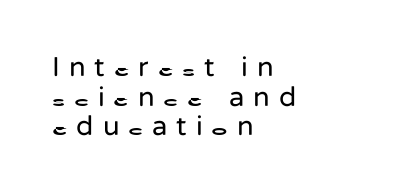
Here the glyphs are tracked loosely, breaking word shapes into spaced letters. Cramped leading. Typeset ragged right — the left edge is the straight one. You could not count columns in this text — the font is proportionally spaced. No italicization has been applied; the sample stays upright. A clean baseline with only descenders dipping below it.
